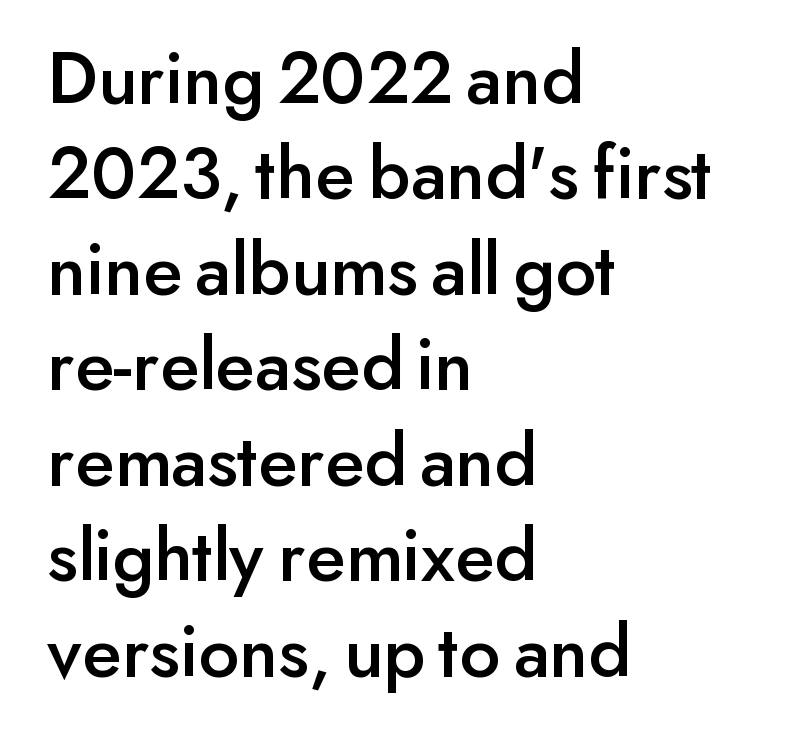
The image shows 77 px sans-serif type, upright; set left-aligned, line spacing 1.24x, normal letter spacing, not underlined; low stroke contrast and a small x-height.
